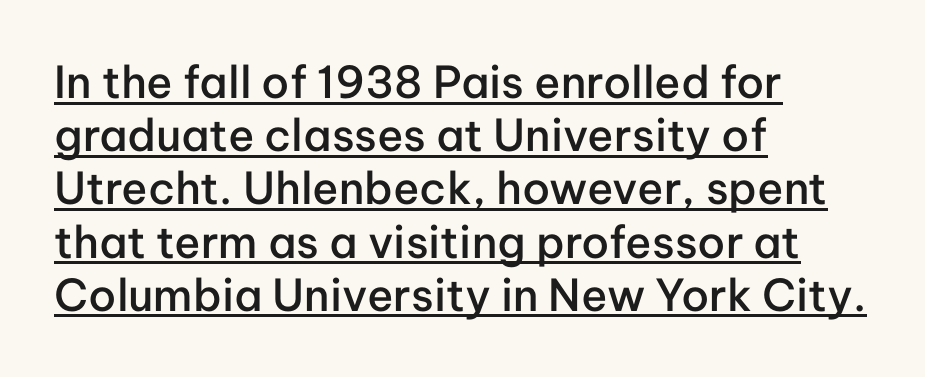
The image shows 44 px semibold sans-serif type, upright; set left-aligned, line spacing 1.21x, normal letter spacing, underlined; low stroke contrast and a medium x-height.
